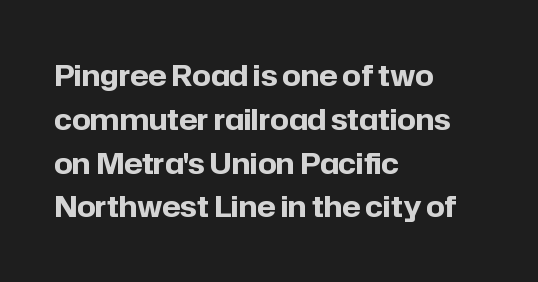
{"serif": "no", "italic": "no", "bold": "yes", "weight": "bold", "width": "normal", "stroke_contrast": "low", "x_height": "medium", "monospaced": "no", "underline": "no", "align": "left", "line_spacing": "normal", "line_spacing_ratio": 1.51, "letter_spacing": "normal", "letter_spacing_em": 0.0, "glyph_px": 29}
